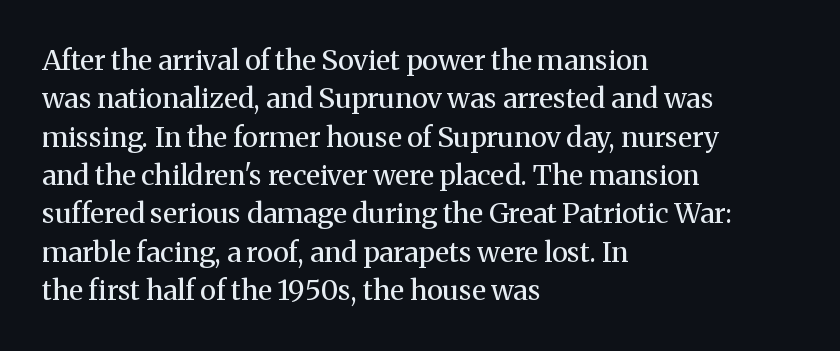
The image shows 28 px regular-weight serif type, upright; set left-aligned, normal line spacing (1.37x), normal letter spacing, not underlined; medium stroke contrast and a medium x-height.
